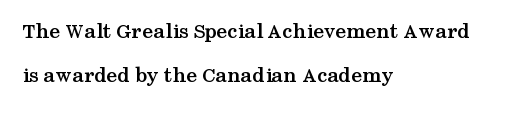
Honestly, there is no underline to notice here at all. Compared with a centered layout, this one pins lines to the left instead. The space between consecutive lines is lavish. Heavy, bold letterforms.
